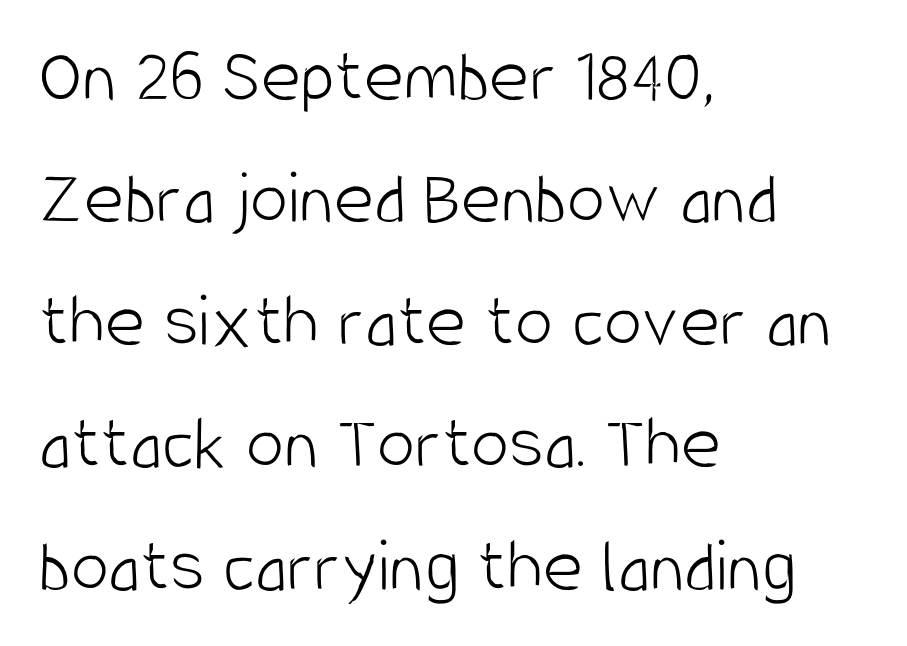
Q: Is the text bold? A: No.
Q: Is the text italic (slanted)? A: No, it is upright.
Q: Is the typeface a serif or a sans-serif typeface? A: Sans-serif.
Q: Is the text underlined? A: No.
Q: How is the paragraph aligned? A: Left-aligned.
Q: Is the spacing between letters normal or unusually wide? A: Normal.
Q: Is the spacing between lines tight, normal or loose? A: Normal.
Q: Width (condensed, normal, or wide)? A: Condensed.
Q: Stroke contrast? A: Low.
Q: x-height? A: Large.
Q: Monospaced? A: No.
